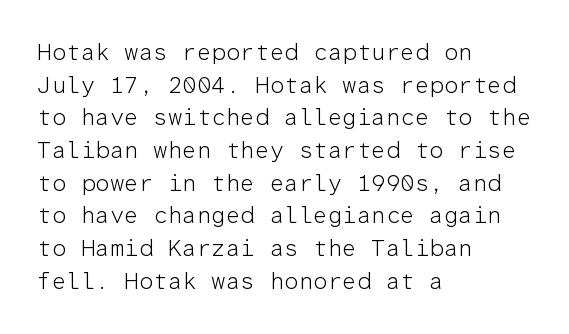
The image shows 23 px text type, upright; set left-aligned, normal line spacing (1.42x), normal letter spacing, not underlined.
